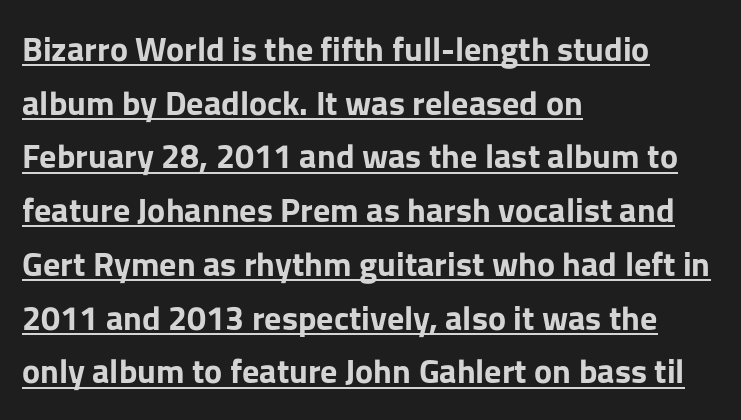
The image shows 34 px bold sans-serif type, upright; set left-aligned, normal line spacing (1.58x), normal letter spacing, underlined; low stroke contrast and a medium x-height.
